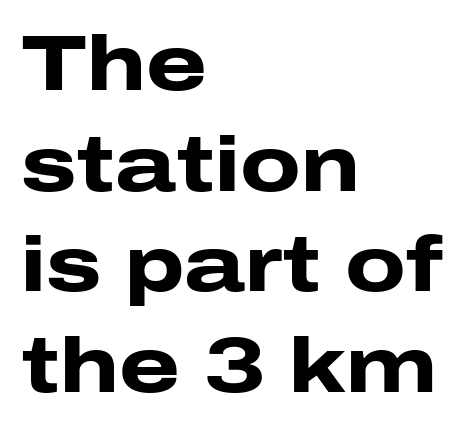
The image shows 78 px heavy, wide sans-serif type, upright; set left-aligned, normal line spacing (1.29x), normal letter spacing, not underlined; low stroke contrast and a medium x-height.
